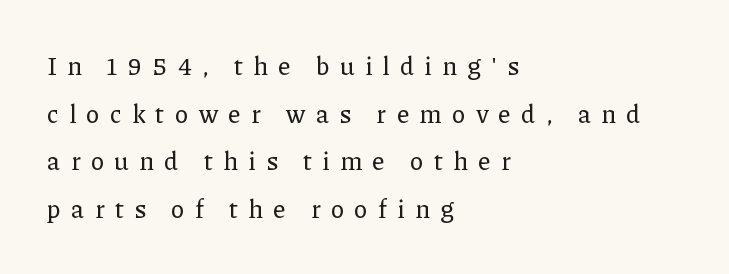
Q: Is the text italic (slanted)? A: No, it is upright.
Q: Is the text underlined? A: No.
Q: How is the paragraph aligned? A: Left-aligned.
Q: Is the spacing between letters normal or unusually wide? A: Unusually wide.
Q: Is the spacing between lines tight, normal or loose? A: Loose.
